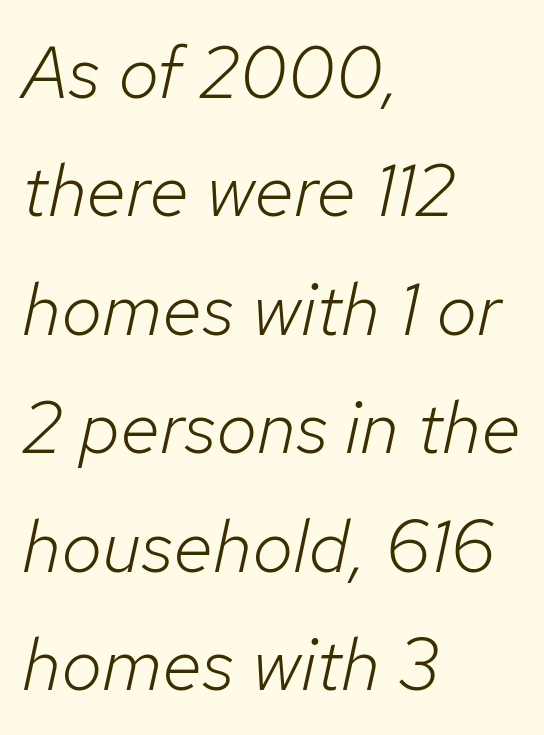
The image shows 74 px light type, italic (leaning right); set left-aligned, normal line spacing (1.6x), normal letter spacing, not underlined; low stroke contrast and a medium x-height.
